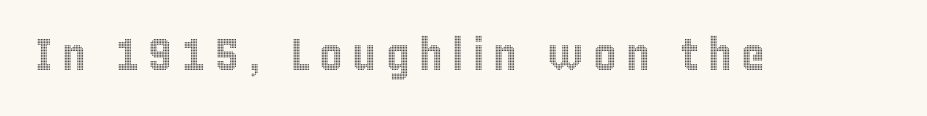
{"italic": "no", "width": "condensed", "x_height": "large", "monospaced": "no", "underline": "no", "letter_spacing": "wide", "letter_spacing_em": 0.21, "glyph_px": 45}
